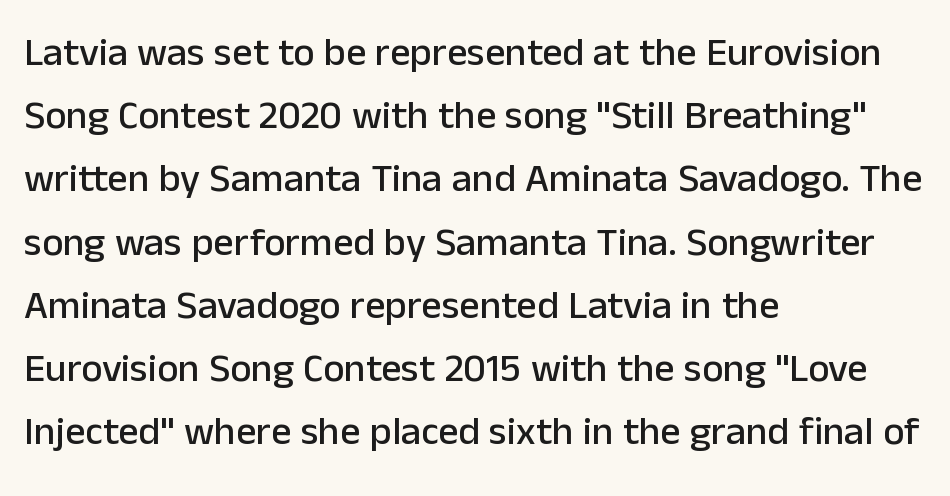
Q: Is the text italic (slanted)? A: No, it is upright.
Q: Is the typeface a serif or a sans-serif typeface? A: Sans-serif.
Q: Is the text underlined? A: No.
Q: How is the paragraph aligned? A: Left-aligned.
Q: Is the spacing between letters normal or unusually wide? A: Normal.
Q: Is the spacing between lines tight, normal or loose? A: Normal.
Q: Width (condensed, normal, or wide)? A: Normal.
Q: Stroke contrast? A: Low.
Q: x-height? A: Medium.
Q: Monospaced? A: No.
